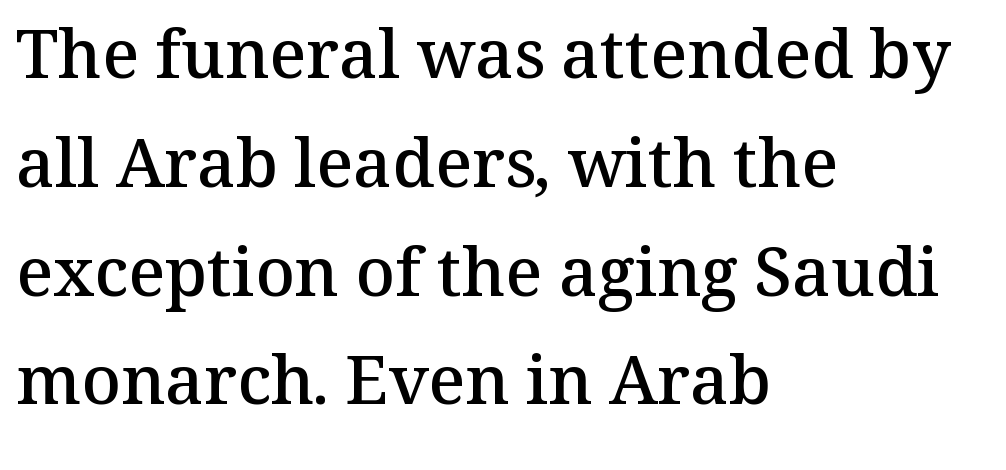
Q: Is the text bold? A: Semi-bold.
Q: Is the text italic (slanted)? A: No, it is upright.
Q: Is the typeface a serif or a sans-serif typeface? A: Serif.
Q: Is the text underlined? A: No.
Q: How is the paragraph aligned? A: Left-aligned.
Q: Is the spacing between letters normal or unusually wide? A: Normal.
Q: Is the spacing between lines tight, normal or loose? A: Normal.
Q: Width (condensed, normal, or wide)? A: Normal.
Q: Stroke contrast? A: Medium.
Q: x-height? A: Medium.
Q: Monospaced? A: No.
